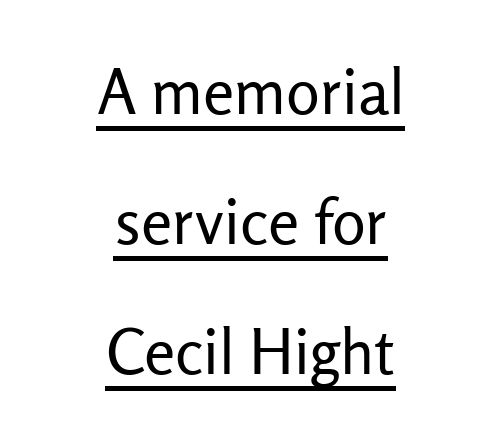
{"serif": "no", "italic": "no", "bold": "no", "weight": "regular", "width": "normal", "stroke_contrast": "low", "x_height": "medium", "monospaced": "no", "underline": "yes", "align": "center", "line_spacing": "loose", "line_spacing_ratio": 2.06, "letter_spacing": "normal", "letter_spacing_em": 0.0, "glyph_px": 63}
